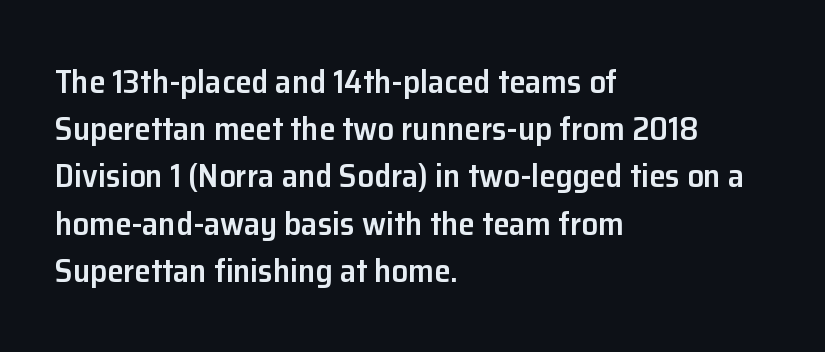
Q: Is the text bold? A: Semi-bold.
Q: Is the text italic (slanted)? A: No, it is upright.
Q: Is the typeface a serif or a sans-serif typeface? A: Sans-serif.
Q: Is the text underlined? A: No.
Q: How is the paragraph aligned? A: Left-aligned.
Q: Is the spacing between letters normal or unusually wide? A: Normal.
Q: Is the spacing between lines tight, normal or loose? A: Normal.
Q: Width (condensed, normal, or wide)? A: Normal.
Q: Stroke contrast? A: Low.
Q: x-height? A: Medium.
Q: Monospaced? A: No.
